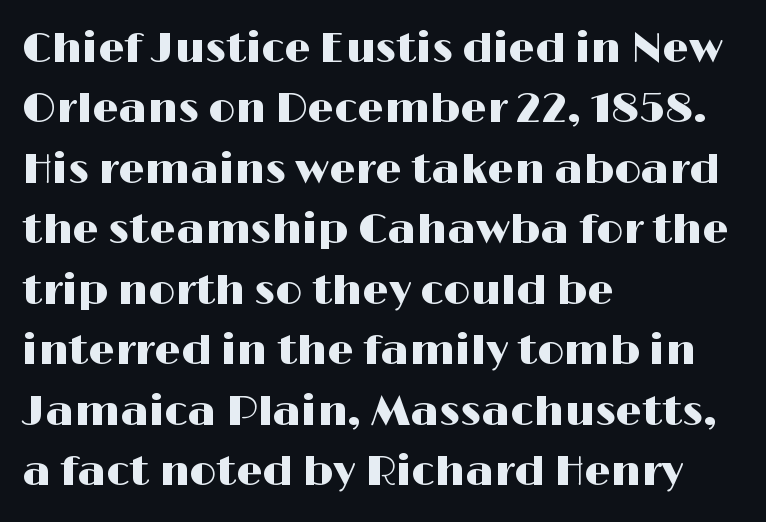
Each letter keeps its own natural width here, so spacing adapts to shape. The letters stand upright; this is a roman face. This sample uses a sans-serif face. The rows are spaced the way most documents space them.
